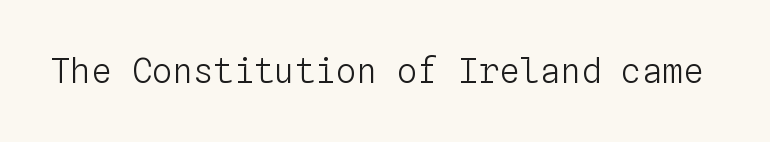
The image shows 34 px light type, upright, monospaced; set normal letter spacing, not underlined; low stroke contrast and a medium x-height.
